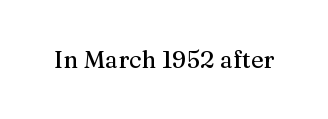
{"italic": "no", "underline": "no", "letter_spacing": "normal", "letter_spacing_em": 0.0, "glyph_px": 24}
